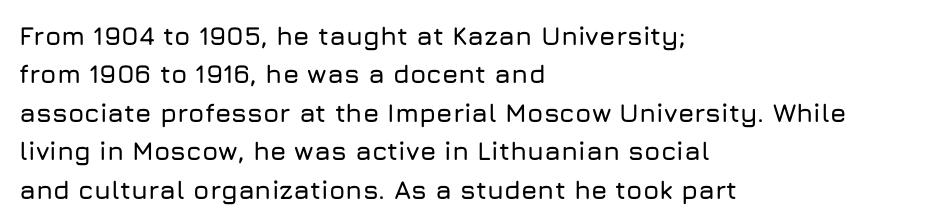
Q: Is the text italic (slanted)? A: No, it is upright.
Q: Is the text underlined? A: No.
Q: How is the paragraph aligned? A: Left-aligned.
Q: Is the spacing between letters normal or unusually wide? A: Normal.
Q: Is the spacing between lines tight, normal or loose? A: Normal.
